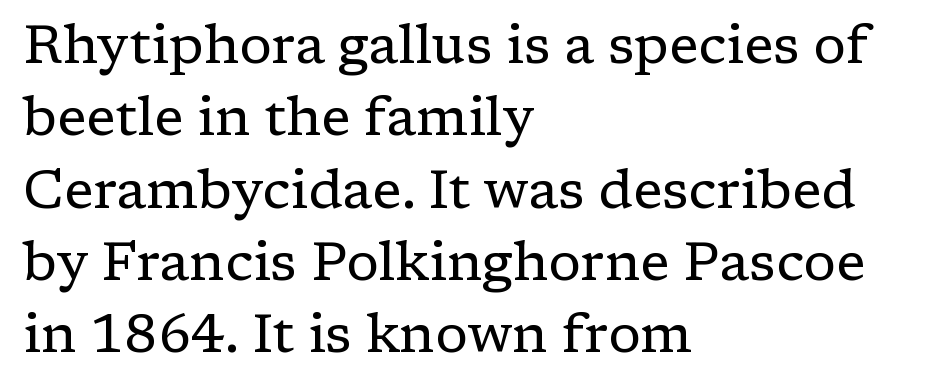
{"serif": "yes", "italic": "no", "bold": "no", "weight": "regular", "width": "normal", "stroke_contrast": "low", "x_height": "medium", "monospaced": "no", "underline": "no", "align": "left", "line_spacing": "normal", "line_spacing_ratio": 1.34, "letter_spacing": "normal", "letter_spacing_em": 0.0, "glyph_px": 54}
